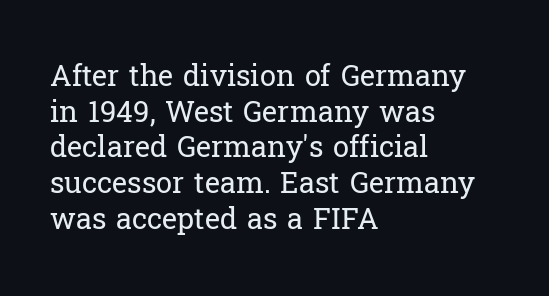
{"serif": "yes", "italic": "no", "bold": "no", "weight": "regular", "width": "normal", "stroke_contrast": "low", "x_height": "medium", "monospaced": "no", "underline": "no", "align": "left", "line_spacing_ratio": 1.23, "letter_spacing": "normal", "letter_spacing_em": 0.0, "glyph_px": 29}
